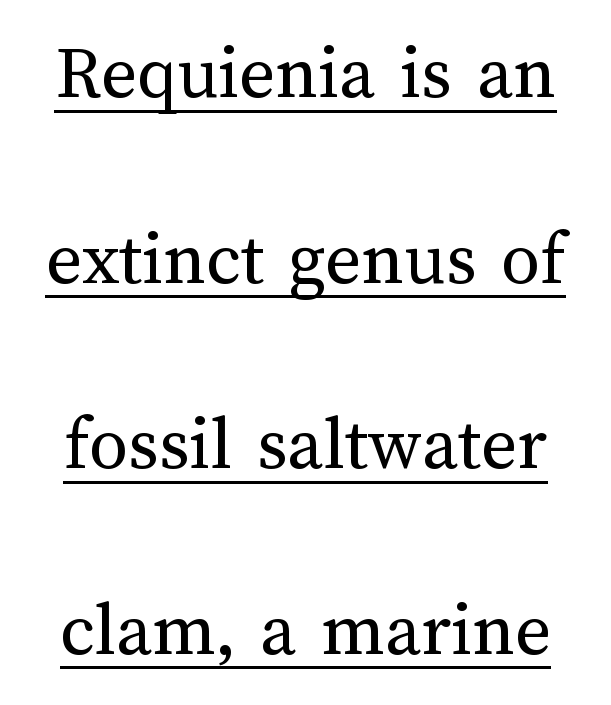
The image shows 77 px regular-weight type, upright; set loose line spacing (2.41x), normal letter spacing, underlined; medium stroke contrast and a medium x-height.
